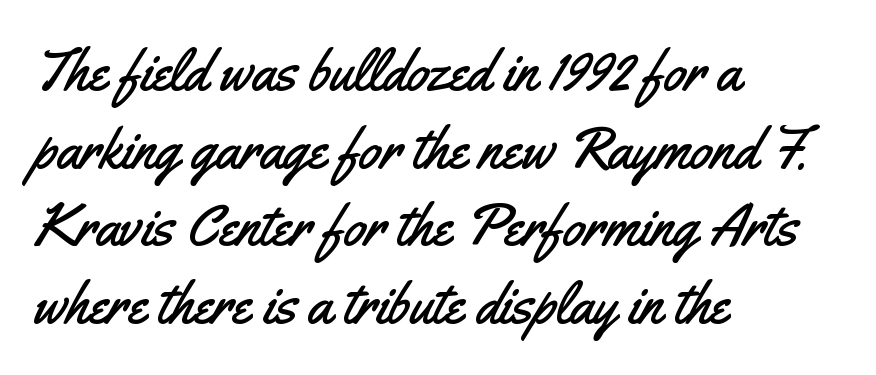
The image shows 58 px condensed sans-serif type; set left-aligned, normal line spacing (1.34x), normal letter spacing, not underlined; medium stroke contrast and a small x-height.
